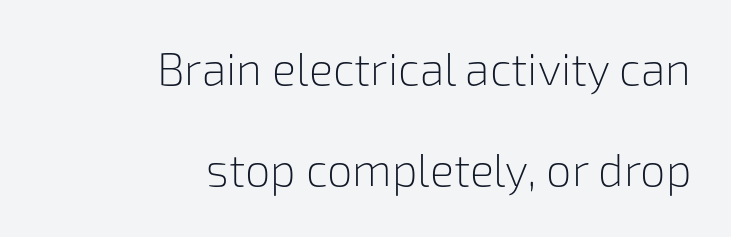
The image shows 45 px light sans-serif type, upright; set right-aligned, loose line spacing (2.25x), normal letter spacing, not underlined; low stroke contrast and a medium x-height.
